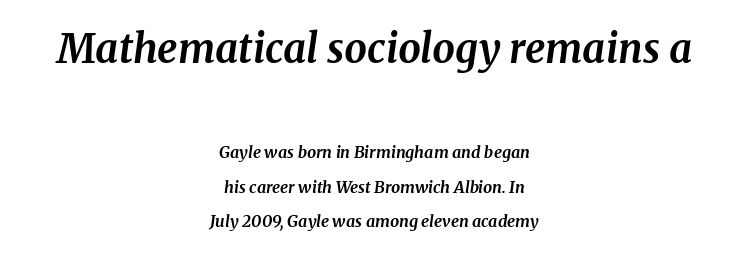
{"serif": "yes", "italic": "yes", "lean": "right", "slant_degrees": 8, "bold": "yes", "weight": "bold", "width": "normal", "stroke_contrast": "medium", "x_height": "medium", "monospaced": "no", "underline": "no", "align": "center", "line_spacing": "loose", "line_spacing_ratio": 2.17, "letter_spacing": "normal", "letter_spacing_em": 0.0, "larger_block": "first", "size_ratio": 2.5, "glyph_px": 40}
